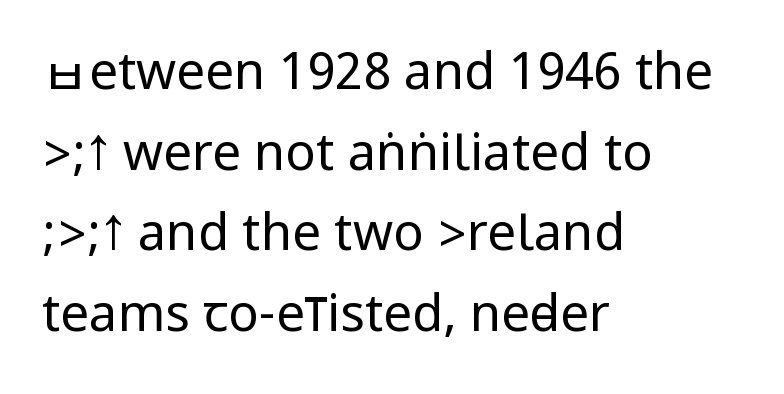
These lines sit exactly where default settings would place them. Font category for this specimen: sans-serif. The weight would be labelled regular, book, light, or lighter still. The passage shown is not underscored anywhere. The tracking reads as untouched default to a designer's eye. This rendering uses left alignment, leaving the right contour irregular.
